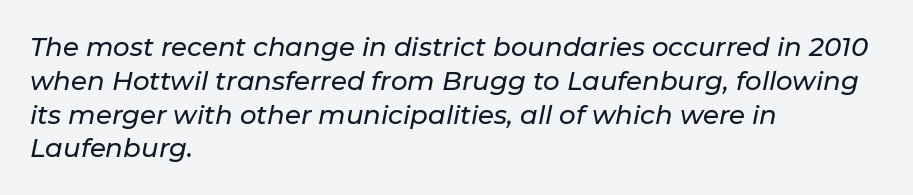
{"italic": "yes", "lean": "right", "slant_degrees": 11, "underline": "no", "align": "left", "line_spacing": "normal", "line_spacing_ratio": 1.3, "letter_spacing": "normal", "letter_spacing_em": 0.0, "glyph_px": 26}
